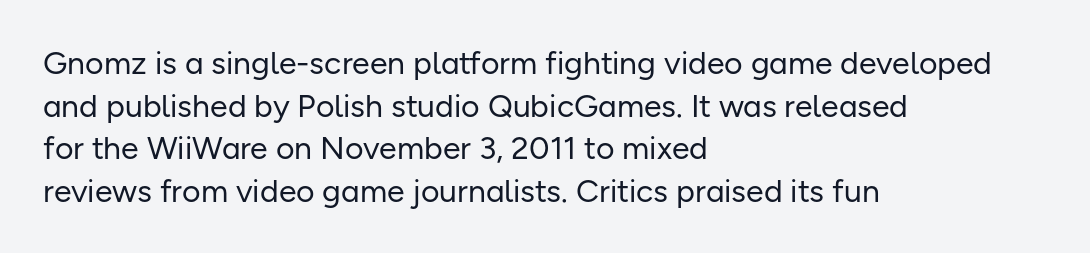
Looks like regular typesetting: each glyph gets only the width it needs. The font family rendered here belongs to the sans-serif group. Each stroke keeps to a modest, everyday thickness or less. Decoration check: the copy has no underline.
